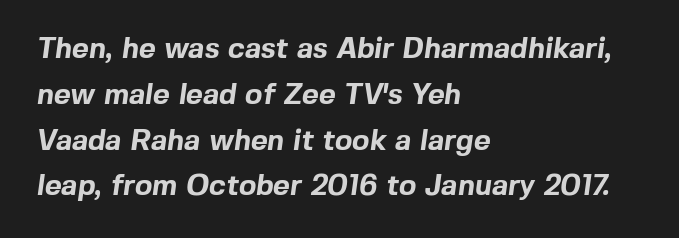
Q: Is the text bold? A: Yes.
Q: Is the typeface a serif or a sans-serif typeface? A: Sans-serif.
Q: Is the text underlined? A: No.
Q: How is the paragraph aligned? A: Left-aligned.
Q: Is the spacing between letters normal or unusually wide? A: Normal.
Q: Is the spacing between lines tight, normal or loose? A: Normal.
Q: Width (condensed, normal, or wide)? A: Normal.
Q: x-height? A: Medium.
Q: Monospaced? A: No.
